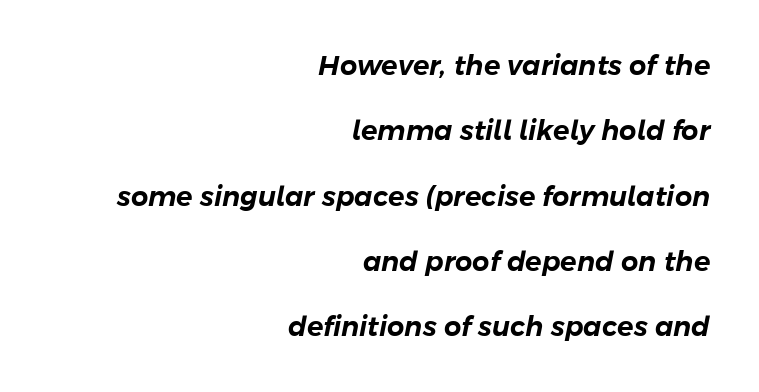
Q: Is the text italic (slanted)? A: Yes, it leans right by about 11 degrees.
Q: Is the text underlined? A: No.
Q: How is the paragraph aligned? A: Right-aligned.
Q: Is the spacing between letters normal or unusually wide? A: Normal.
Q: Is the spacing between lines tight, normal or loose? A: Loose.
